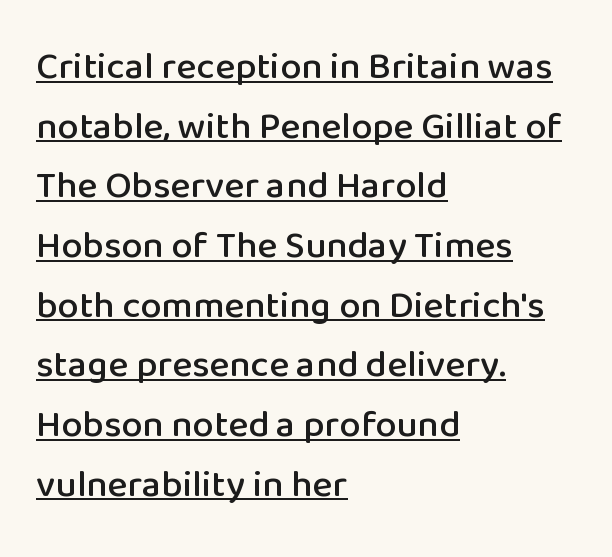
Q: Is the text italic (slanted)? A: No, it is upright.
Q: Is the typeface a serif or a sans-serif typeface? A: Sans-serif.
Q: Is the text underlined? A: Yes.
Q: How is the paragraph aligned? A: Left-aligned.
Q: Is the spacing between letters normal or unusually wide? A: Normal.
Q: Is the spacing between lines tight, normal or loose? A: Normal.
Q: Width (condensed, normal, or wide)? A: Normal.
Q: Stroke contrast? A: Low.
Q: x-height? A: Medium.
Q: Monospaced? A: No.
